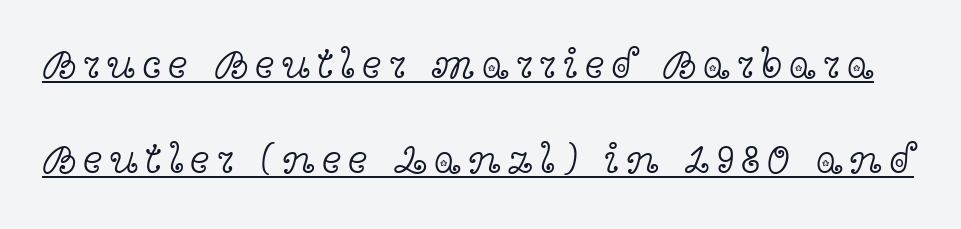
{"serif": "yes", "italic": "no", "bold": "no", "weight": "light", "width": "wide", "x_height": "medium", "monospaced": "no", "underline": "yes", "line_spacing": "loose", "line_spacing_ratio": 2.26, "glyph_px": 42}
